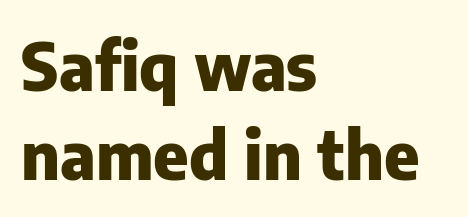
The image shows 67 px heavy sans-serif type, upright; set left-aligned, normal line spacing (1.33x), normal letter spacing, not underlined; low stroke contrast and a medium x-height.
